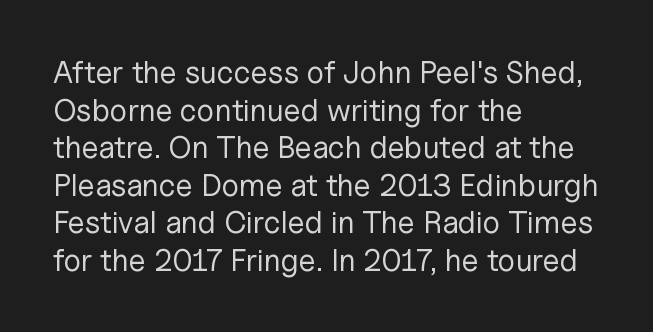
Q: Is the text bold? A: No.
Q: Is the text italic (slanted)? A: No, it is upright.
Q: Is the typeface a serif or a sans-serif typeface? A: Sans-serif.
Q: Is the text underlined? A: No.
Q: How is the paragraph aligned? A: Left-aligned.
Q: Is the spacing between letters normal or unusually wide? A: Normal.
Q: Width (condensed, normal, or wide)? A: Normal.
Q: Stroke contrast? A: Low.
Q: x-height? A: Medium.
Q: Monospaced? A: No.
